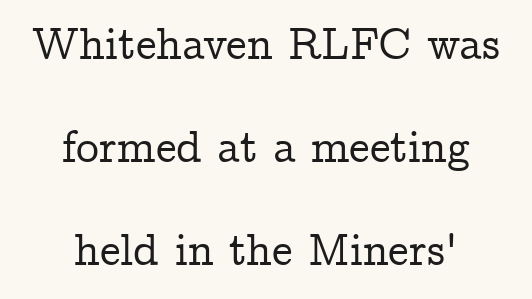
Q: Is the text italic (slanted)? A: No, it is upright.
Q: Is the typeface a serif or a sans-serif typeface? A: Serif.
Q: Is the text underlined? A: No.
Q: How is the paragraph aligned? A: Centered.
Q: Is the spacing between letters normal or unusually wide? A: Normal.
Q: Is the spacing between lines tight, normal or loose? A: Loose.
Q: Width (condensed, normal, or wide)? A: Normal.
Q: Stroke contrast? A: Low.
Q: x-height? A: Medium.
Q: Monospaced? A: No.
